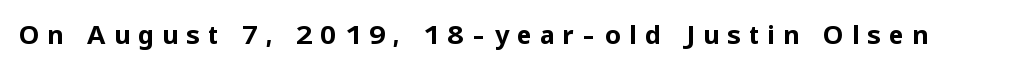
{"italic": "no", "bold": "yes", "underline": "no", "letter_spacing": "wide", "letter_spacing_em": 0.31, "glyph_px": 25}
